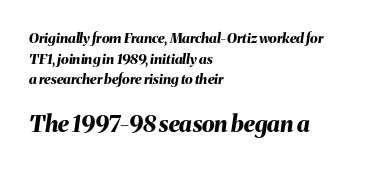
Q: Is the text bold? A: Yes.
Q: Is the text italic (slanted)? A: Yes, it leans right by about 8 degrees.
Q: Is the text underlined? A: No.
Q: How is the paragraph aligned? A: Left-aligned.
Q: Is the spacing between letters normal or unusually wide? A: Normal.
Q: Is the spacing between lines tight, normal or loose? A: Normal.
Q: Which block of text is set in a larger size, the first (top) or the second (bottom)? A: The second (bottom) one.
